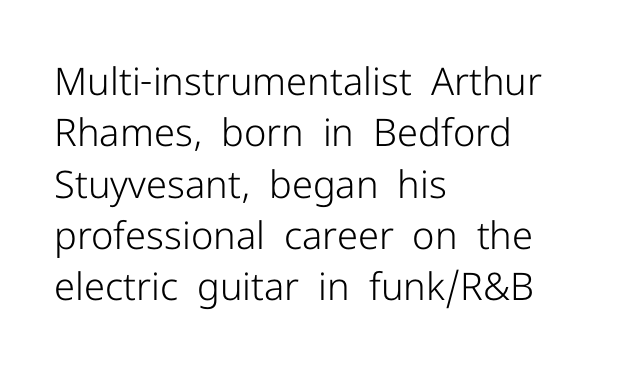
The image shows 38 px light sans-serif type, upright; set left-aligned, normal line spacing (1.35x), normal letter spacing, not underlined; low stroke contrast and a medium x-height.
